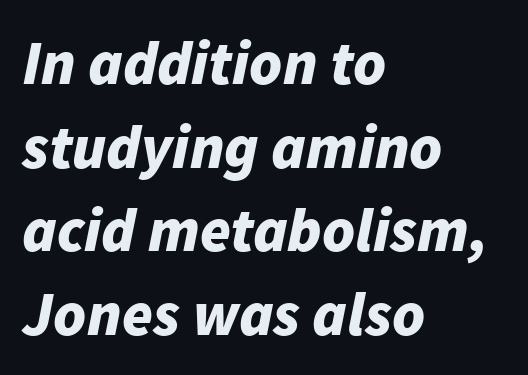
No extra tracking has been applied to these lines. The typesetting leans heavy: a genuine bold. Looks like regular typesetting: each glyph gets only the width it needs. Is there much room between lines? A standard amount, neither cramped nor airy. The lettering tilts uniformly, giving the passage an italic look. Descenders hang freely into open space.
